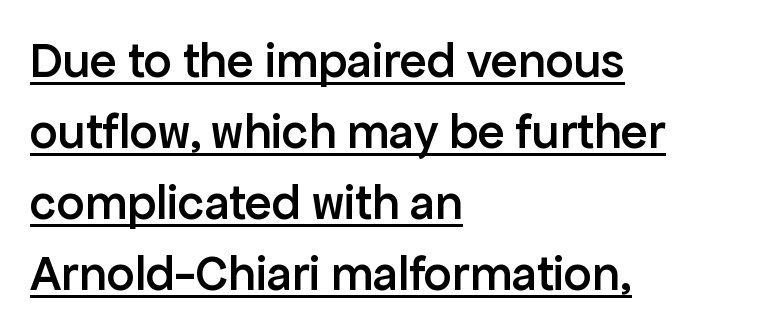
This sample keeps an unexceptional amount of space between lines. Think of a printed novel: that variable character pitch is what you see here. A typesetter would mark this as roman, not italic. The letterforms sit shoulder to shoulder at normal distance. Bold? Not quite — semibold, heavier than regular but stopping short. Like a heading marked for emphasis, these lines bear an underscore.
